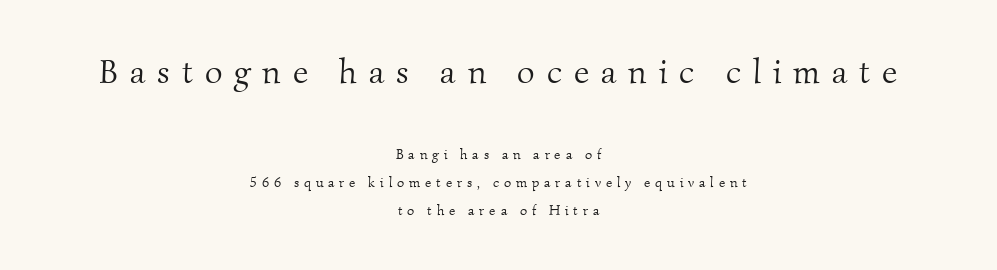
{"serif": "yes", "bold": "no", "weight": "light", "width": "normal", "stroke_contrast": "medium", "x_height": "small", "monospaced": "no", "underline": "no", "align": "center", "line_spacing": "loose", "line_spacing_ratio": 1.99, "letter_spacing": "wide", "letter_spacing_em": 0.35, "larger_block": "first", "size_ratio": 2.43, "glyph_px": 34}
